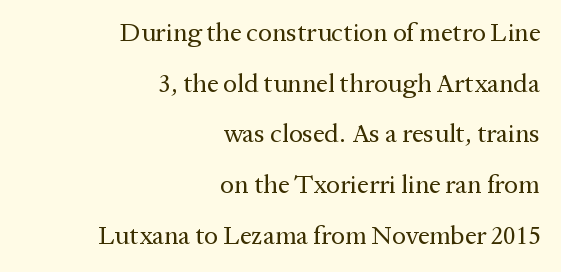
Q: Is the text bold? A: No.
Q: Is the text italic (slanted)? A: No, it is upright.
Q: Is the text underlined? A: No.
Q: How is the paragraph aligned? A: Right-aligned.
Q: Is the spacing between letters normal or unusually wide? A: Normal.
Q: Is the spacing between lines tight, normal or loose? A: Loose.
